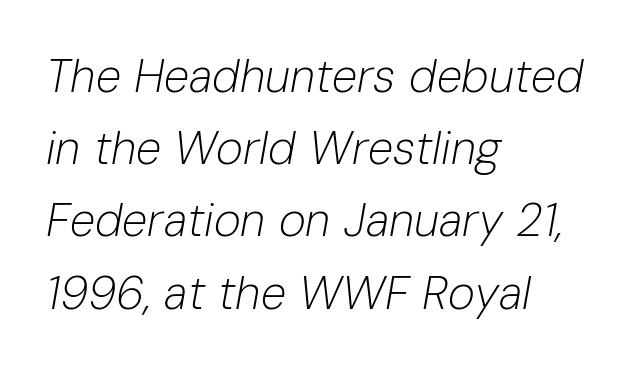
The image shows 46 px light type, italic (leaning right); set left-aligned, normal line spacing (1.57x), normal letter spacing, not underlined; low stroke contrast and a medium x-height.
